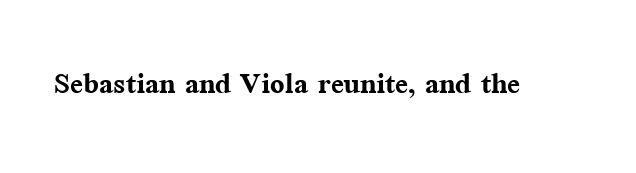
The image shows 38 px semibold serif type, upright; set normal letter spacing, not underlined; medium stroke contrast and a medium x-height.
